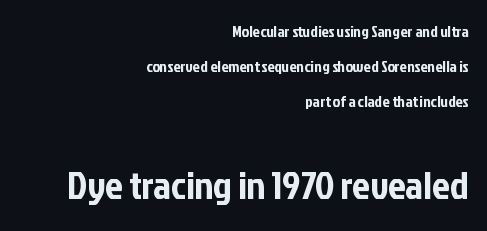
Q: Is the text italic (slanted)? A: No, it is upright.
Q: Is the typeface a serif or a sans-serif typeface? A: Sans-serif.
Q: Is the text underlined? A: No.
Q: How is the paragraph aligned? A: Right-aligned.
Q: Is the spacing between letters normal or unusually wide? A: Normal.
Q: Is the spacing between lines tight, normal or loose? A: Loose.
Q: Which block of text is set in a larger size, the first (top) or the second (bottom)? A: The second (bottom) one.
Q: Width (condensed, normal, or wide)? A: Condensed.
Q: Stroke contrast? A: Low.
Q: x-height? A: Medium.
Q: Monospaced? A: No.
